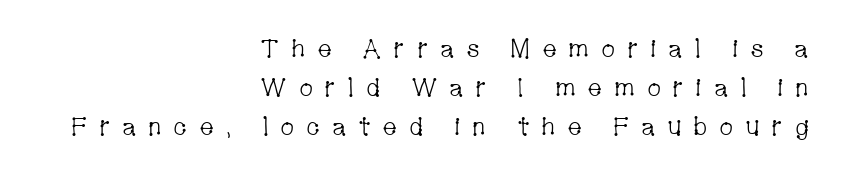
The gaps between neighbouring characters are conspicuously large. The rag falls on the left side of this text block. A normal amount of white space separates one row of letters from the next. Summary of weight: not heavy and not bold. This is the regular roman posture of the typeface. Check the space under the baseline: it is left empty.
